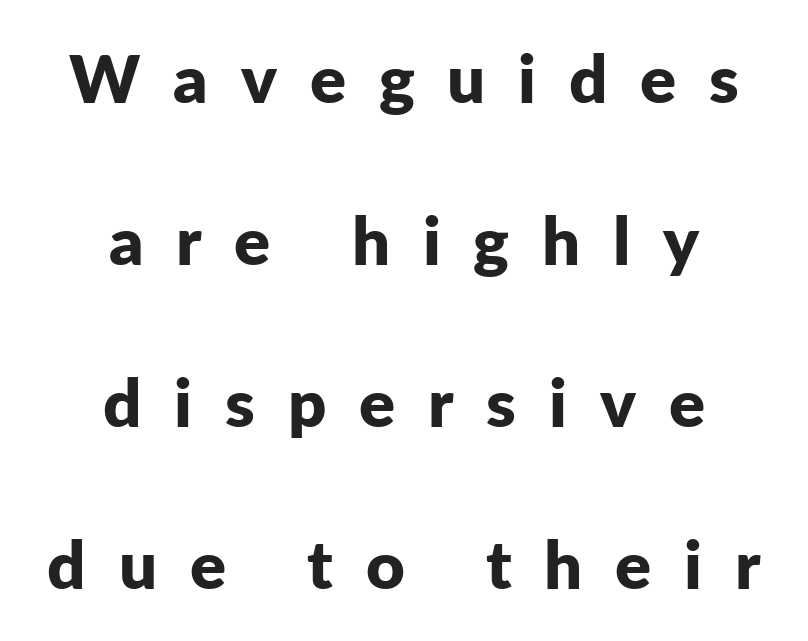
The image shows 67 px bold sans-serif type, upright; set centered, loose line spacing (2.42x), unusually wide letter spacing (+0.49 em), not underlined; low stroke contrast and a medium x-height.
